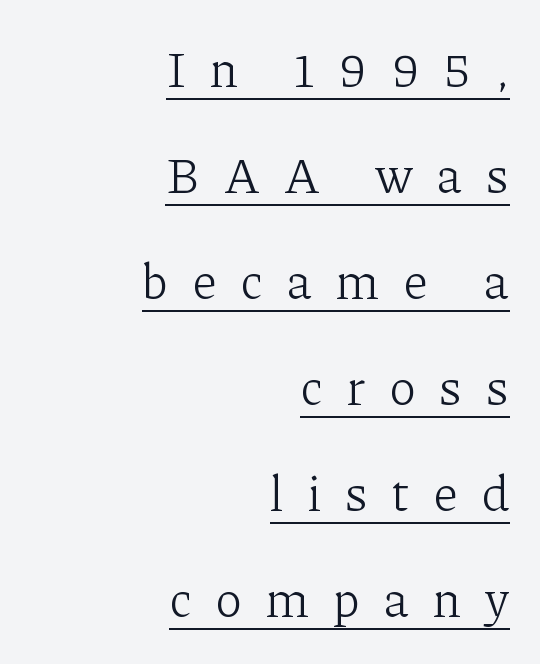
Q: Is the text bold? A: No.
Q: Is the text italic (slanted)? A: No, it is upright.
Q: Is the typeface a serif or a sans-serif typeface? A: Serif.
Q: Is the text underlined? A: Yes.
Q: How is the paragraph aligned? A: Right-aligned.
Q: Is the spacing between letters normal or unusually wide? A: Unusually wide.
Q: Is the spacing between lines tight, normal or loose? A: Loose.
Q: Width (condensed, normal, or wide)? A: Normal.
Q: Stroke contrast? A: Low.
Q: x-height? A: Medium.
Q: Monospaced? A: No.
